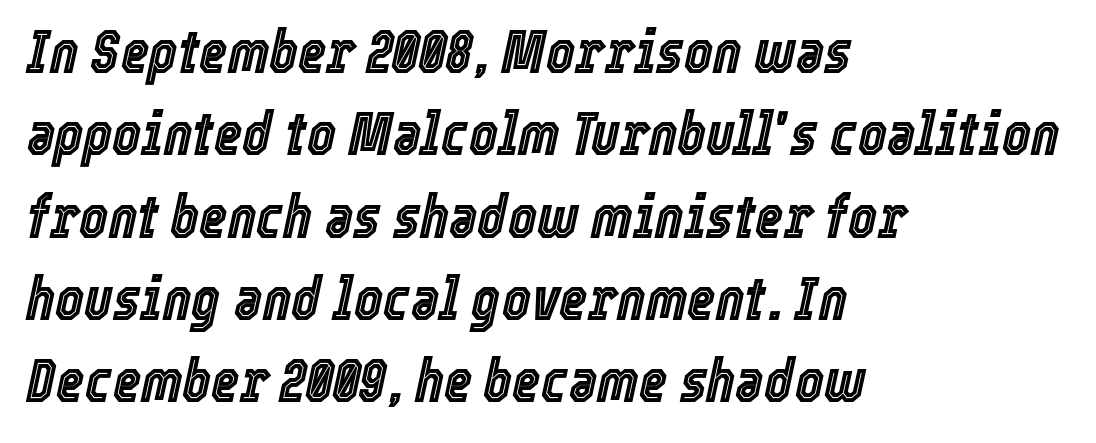
The image shows 61 px condensed type, italic (leaning right); set left-aligned, normal line spacing (1.35x), normal letter spacing, not underlined; a medium x-height.
